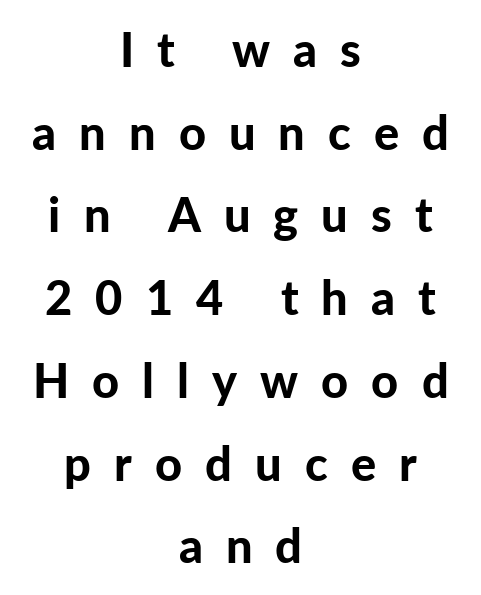
The image shows 47 px bold sans-serif type, upright; set centered, line spacing 1.76x, unusually wide letter spacing (+0.49 em), not underlined; low stroke contrast and a medium x-height.
